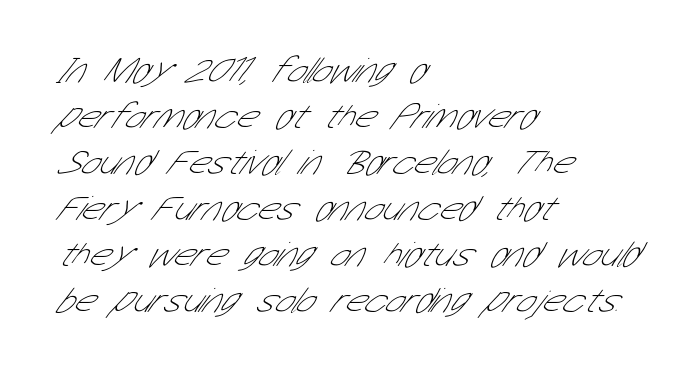
Descenders are the only things crossing below the line. Rows of type keep a routine distance in the vertical direction. Reading down the block, your eye returns to a fixed left position each line. The typeface has the unassuming heft of standard copy or less. You could not count columns in this text — the font is proportionally spaced. The horizontal fit of the characters is conventional and even.
